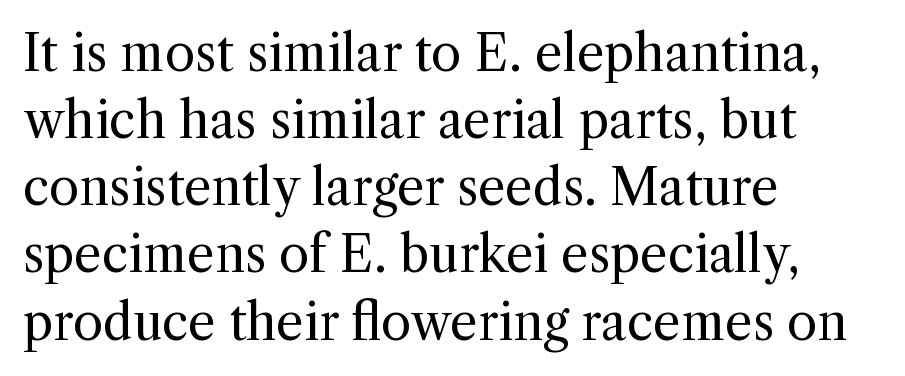
{"serif": "yes", "italic": "no", "bold": "no", "weight": "regular", "width": "normal", "x_height": "medium", "monospaced": "no", "underline": "no", "align": "left", "line_spacing": "normal", "line_spacing_ratio": 1.37, "letter_spacing": "normal", "letter_spacing_em": 0.0, "glyph_px": 49}
